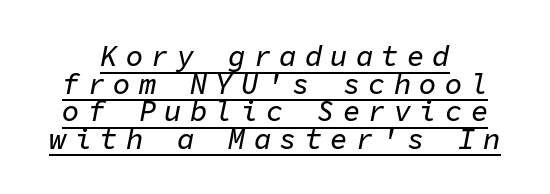
Q: Is the text italic (slanted)? A: Yes, it leans right by about 11 degrees.
Q: Is the text underlined? A: Yes.
Q: How is the paragraph aligned? A: Centered.
Q: Is the spacing between letters normal or unusually wide? A: Unusually wide.
Q: Is the spacing between lines tight, normal or loose? A: Tight.
Q: Width (condensed, normal, or wide)? A: Normal.
Q: Stroke contrast? A: Low.
Q: x-height? A: Medium.
Q: Monospaced? A: Yes.
